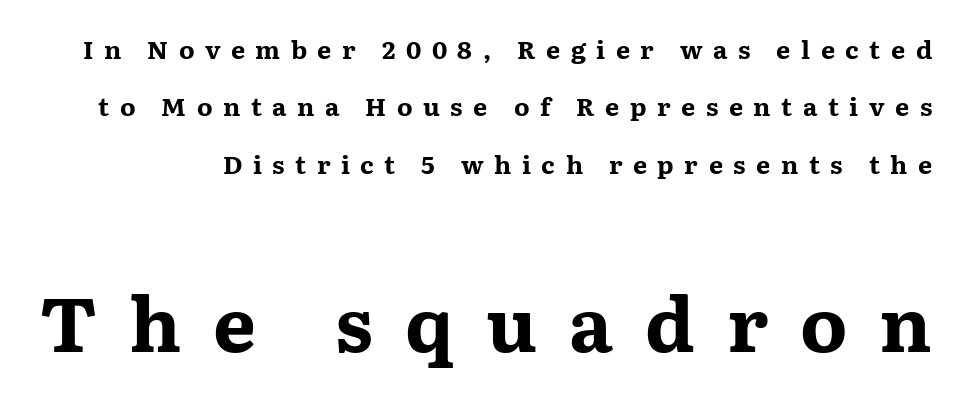
Q: Is the text bold? A: Yes.
Q: Is the text italic (slanted)? A: No, it is upright.
Q: Is the typeface a serif or a sans-serif typeface? A: Serif.
Q: Is the text underlined? A: No.
Q: Is the spacing between letters normal or unusually wide? A: Unusually wide.
Q: Is the spacing between lines tight, normal or loose? A: Loose.
Q: Which block of text is set in a larger size, the first (top) or the second (bottom)? A: The second (bottom) one.
Q: Width (condensed, normal, or wide)? A: Wide.
Q: Stroke contrast? A: Medium.
Q: x-height? A: Medium.
Q: Monospaced? A: No.
